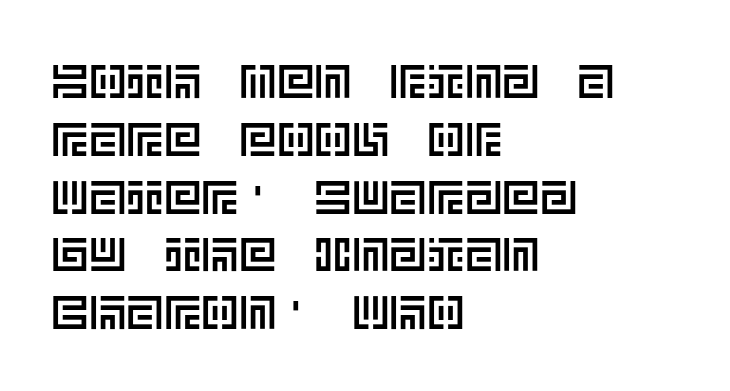
{"italic": "no", "width": "normal", "x_height": "large", "underline": "no", "align": "left", "line_spacing_ratio": 1.23, "letter_spacing": "normal", "letter_spacing_em": 0.0, "glyph_px": 47}
